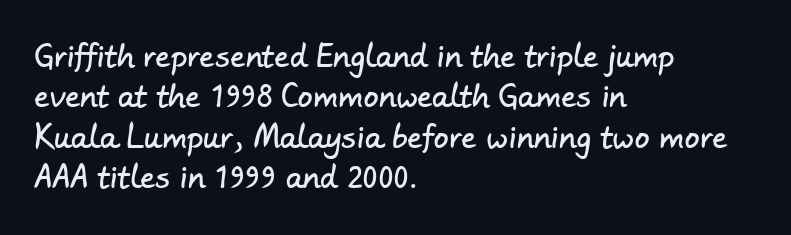
No word sits above an underline. Each letter keeps its own natural width here, so spacing adapts to shape. The line texture is even and compact thanks to regular tracking. The designer left line spacing at the default. Left-aligned paragraph, ragged on the right. Typographically, this falls in the sans-serif category.
